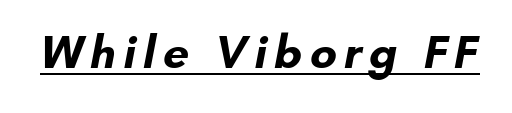
{"serif": "no", "bold": "yes", "weight": "bold", "width": "normal", "stroke_contrast": "low", "x_height": "small", "monospaced": "no", "underline": "yes", "glyph_px": 46}
